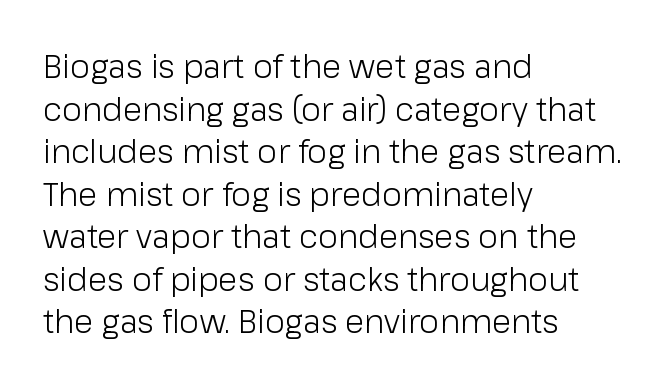
The image shows 32 px light sans-serif type, upright; set left-aligned, normal line spacing (1.33x), normal letter spacing, not underlined; low stroke contrast and a medium x-height.
